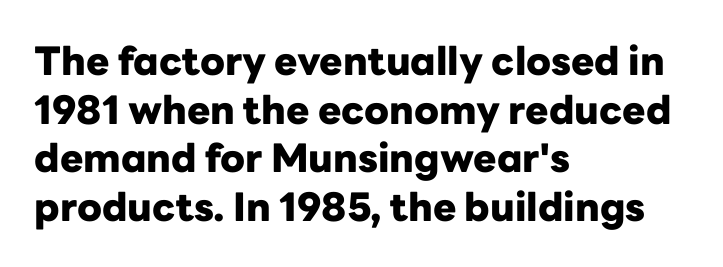
The image shows 39 px heavy sans-serif type, upright; set left-aligned, normal line spacing (1.25x), normal letter spacing, not underlined; low stroke contrast and a medium x-height.
